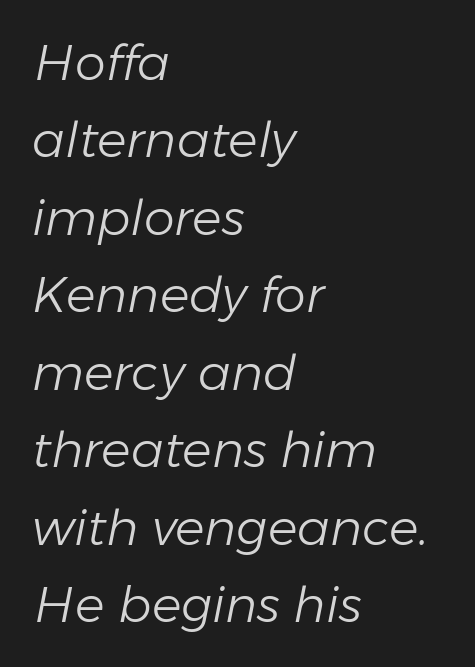
The image shows 49 px light type, italic (leaning right); set left-aligned, normal line spacing (1.58x), normal letter spacing, not underlined; low stroke contrast and a medium x-height.
